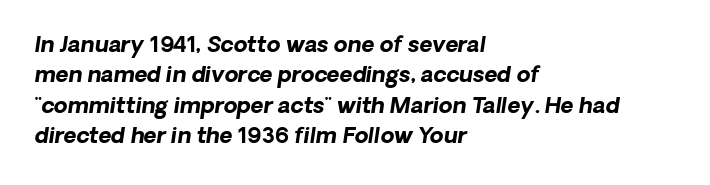
Horizontal alignment here is leftward, the default for most running prose. Italic: yes, the glyphs are oblique. Beneath every word, the page is bare. Words appear dense and cohesive because spacing is normal. These lines carry a lot of weight — the face is fully bold. A normal amount of white space separates one row of letters from the next.
